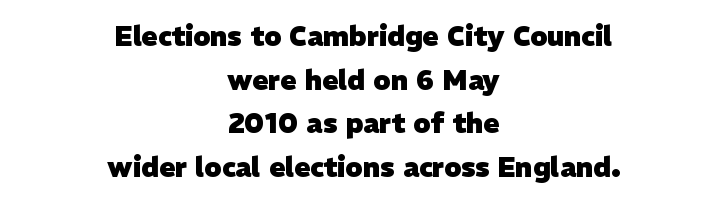
Q: Is the text bold? A: Yes.
Q: Is the text underlined? A: No.
Q: How is the paragraph aligned? A: Centered.
Q: Is the spacing between letters normal or unusually wide? A: Normal.
Q: Is the spacing between lines tight, normal or loose? A: Normal.
